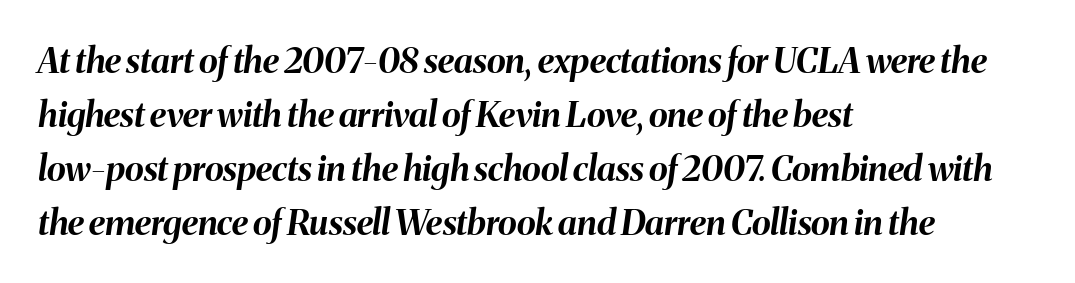
Q: Is the text bold? A: Yes.
Q: Is the text italic (slanted)? A: Yes, it leans right by about 8 degrees.
Q: Is the text underlined? A: No.
Q: How is the paragraph aligned? A: Left-aligned.
Q: Is the spacing between letters normal or unusually wide? A: Normal.
Q: Is the spacing between lines tight, normal or loose? A: Normal.
Q: Width (condensed, normal, or wide)? A: Normal.
Q: Stroke contrast? A: Medium.
Q: x-height? A: Medium.
Q: Monospaced? A: No.
